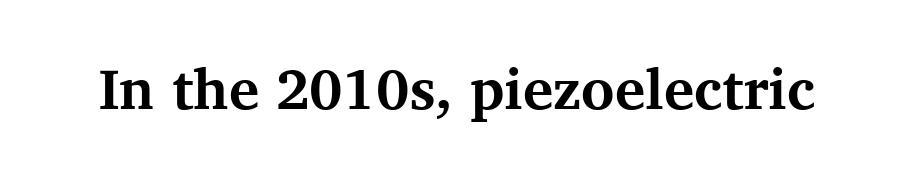
{"serif": "yes", "italic": "no", "bold": "yes", "weight": "bold", "width": "normal", "stroke_contrast": "medium", "x_height": "medium", "monospaced": "no", "underline": "no", "letter_spacing": "normal", "letter_spacing_em": 0.0, "glyph_px": 57}
